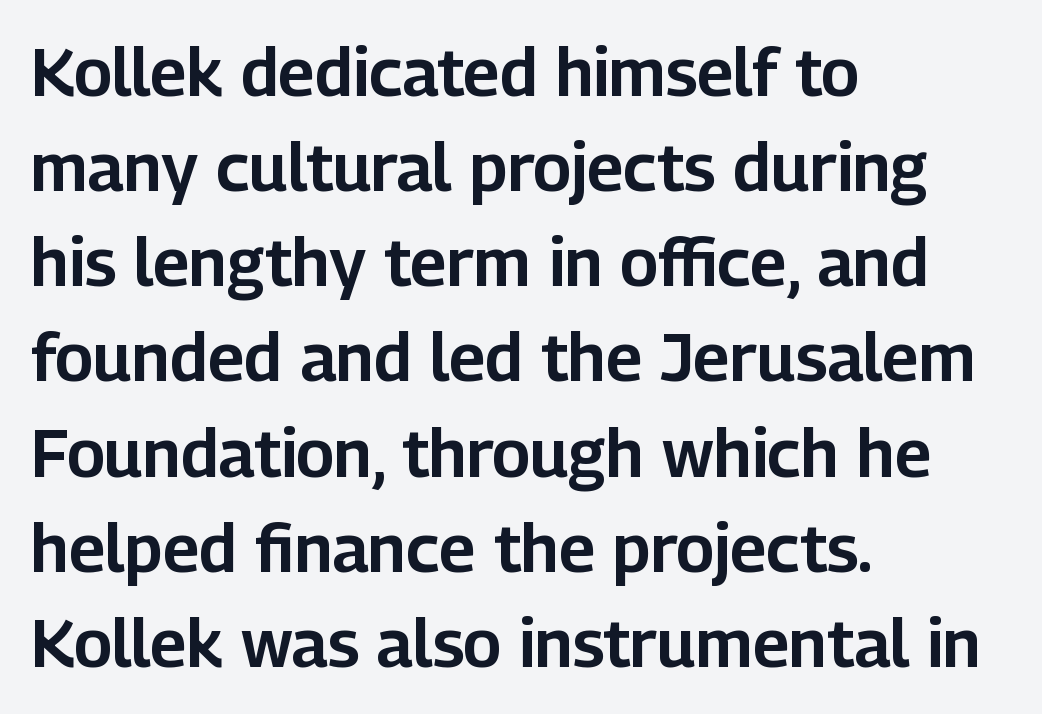
Posture: vertical. Looks like regular typesetting: each glyph gets only the width it needs. Short note: letters normally spaced. Type without underlining.
